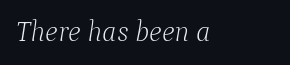
The text was rendered using a seriffed face with decorative stroke endings. Here the designer chose a conventional face with non-uniform glyph widths. The gap between lines stays unmarked. The axis of the letterforms is tilted away from vertical. Summary of weight: not heavy and not bold. The letterforms sit shoulder to shoulder at normal distance.
